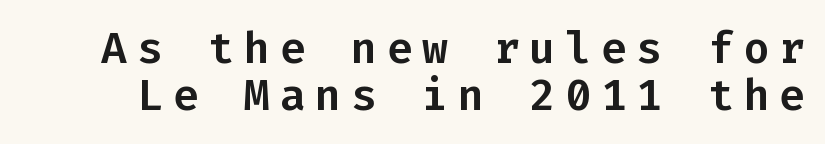
Q: Is the text italic (slanted)? A: No, it is upright.
Q: Is the typeface a serif or a sans-serif typeface? A: Sans-serif.
Q: Is the text underlined? A: No.
Q: Is the spacing between letters normal or unusually wide? A: Unusually wide.
Q: Is the spacing between lines tight, normal or loose? A: Tight.
Q: Width (condensed, normal, or wide)? A: Normal.
Q: Stroke contrast? A: Low.
Q: x-height? A: Medium.
Q: Monospaced? A: Yes.
